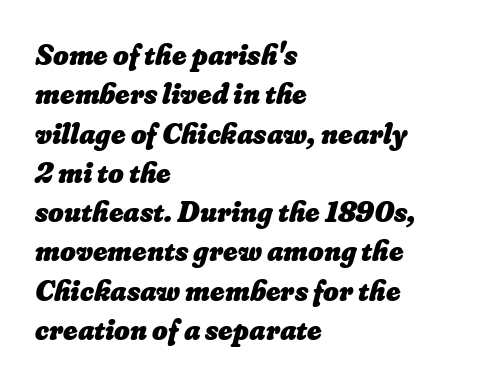
The image shows 30 px heavy type; set left-aligned, normal line spacing (1.31x), normal letter spacing, not underlined; low stroke contrast and a small x-height.
